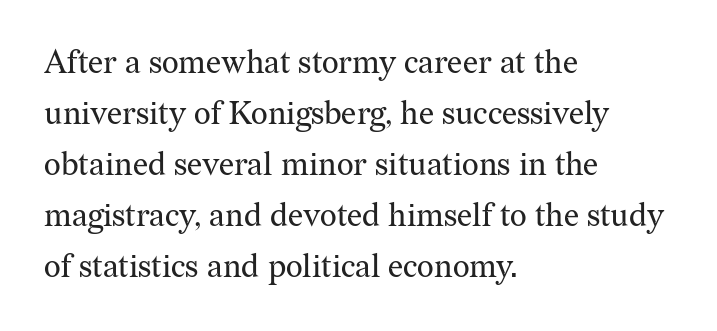
Q: Is the text bold? A: No.
Q: Is the text italic (slanted)? A: No, it is upright.
Q: Is the typeface a serif or a sans-serif typeface? A: Serif.
Q: Is the text underlined? A: No.
Q: How is the paragraph aligned? A: Left-aligned.
Q: Is the spacing between letters normal or unusually wide? A: Normal.
Q: Is the spacing between lines tight, normal or loose? A: Normal.
Q: Width (condensed, normal, or wide)? A: Normal.
Q: Stroke contrast? A: Medium.
Q: x-height? A: Medium.
Q: Monospaced? A: No.
